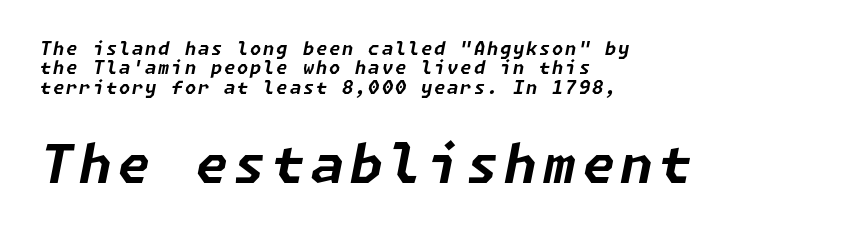
Honestly, the rows look squashed on top of each other. In terms of posture, this sample is oblique. Visually the block forms a straight wall on the left and a jagged coastline on the right. These words are printed bold, with thick strokes throughout.
